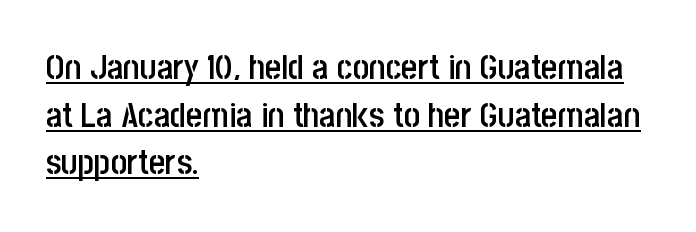
{"serif": "no", "italic": "no", "bold": "semi", "weight": "semibold", "width": "condensed", "stroke_contrast": "low", "x_height": "large", "monospaced": "no", "underline": "yes", "align": "left", "line_spacing": "normal", "line_spacing_ratio": 1.36, "letter_spacing": "normal", "letter_spacing_em": 0.0, "glyph_px": 35}
